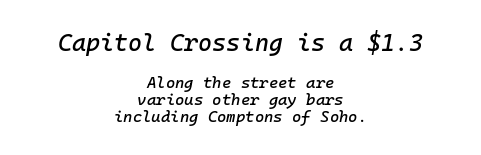
Q: Is the text italic (slanted)? A: Yes, it leans right by about 10 degrees.
Q: Is the text underlined? A: No.
Q: How is the paragraph aligned? A: Centered.
Q: Is the spacing between letters normal or unusually wide? A: Normal.
Q: Is the spacing between lines tight, normal or loose? A: Tight.
Q: Which block of text is set in a larger size, the first (top) or the second (bottom)? A: The first (top) one.
